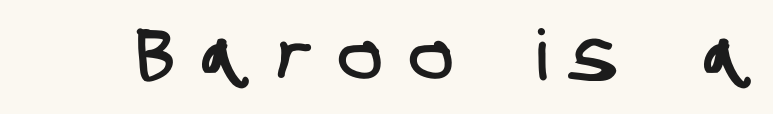
These lines are composed in type without serifs. Think of a printed novel: that variable character pitch is what you see here. The area under the type is left untouched. The gaps between neighbouring characters are conspicuously large.
